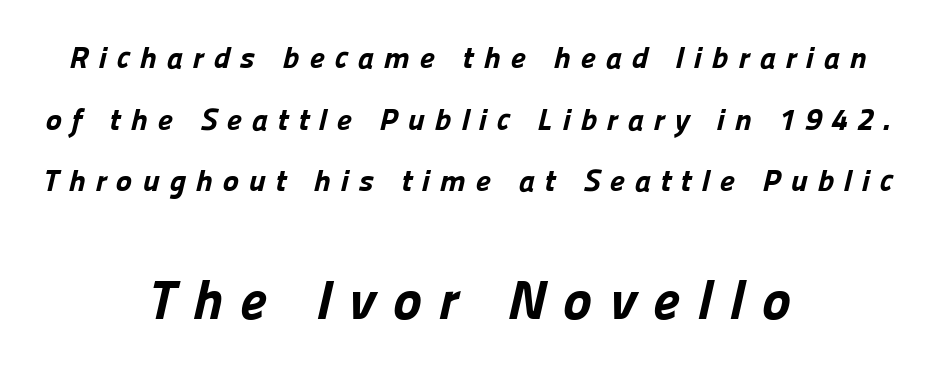
The image shows 55 px bold sans-serif type; set centered, loose line spacing (1.99x), unusually wide letter spacing (+0.31 em), not underlined; the second (bottom) block is 1.77x larger; low stroke contrast and a medium x-height.
